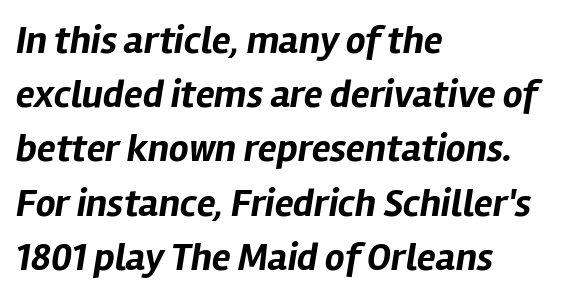
Q: Is the text bold? A: Yes.
Q: Is the text italic (slanted)? A: Yes, it leans right by about 12 degrees.
Q: Is the text underlined? A: No.
Q: How is the paragraph aligned? A: Left-aligned.
Q: Is the spacing between letters normal or unusually wide? A: Normal.
Q: Is the spacing between lines tight, normal or loose? A: Normal.
Q: Width (condensed, normal, or wide)? A: Normal.
Q: Stroke contrast? A: Low.
Q: x-height? A: Medium.
Q: Monospaced? A: No.
